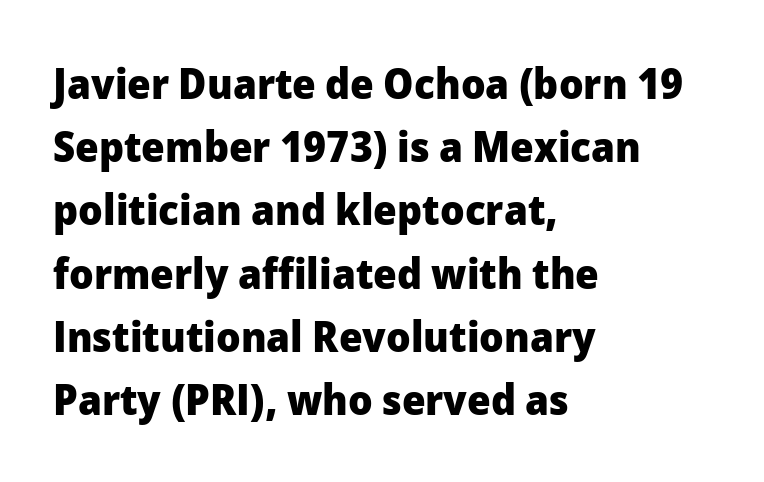
Q: Is the text bold? A: Yes.
Q: Is the text italic (slanted)? A: No, it is upright.
Q: Is the typeface a serif or a sans-serif typeface? A: Sans-serif.
Q: Is the text underlined? A: No.
Q: How is the paragraph aligned? A: Left-aligned.
Q: Is the spacing between letters normal or unusually wide? A: Normal.
Q: Is the spacing between lines tight, normal or loose? A: Normal.
Q: Width (condensed, normal, or wide)? A: Normal.
Q: Stroke contrast? A: Low.
Q: x-height? A: Medium.
Q: Monospaced? A: No.
